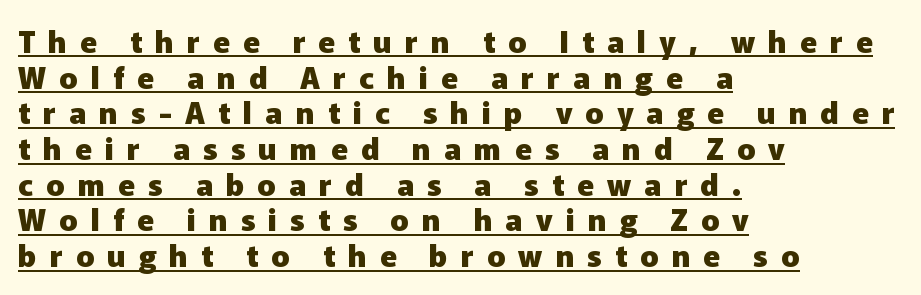
The image shows 30 px heavy sans-serif type, upright; set left-aligned, line spacing 1.19x, unusually wide letter spacing (+0.44 em), underlined; low stroke contrast and a medium x-height.
